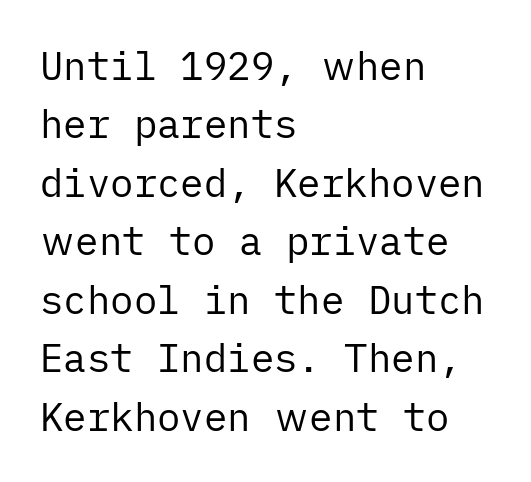
Heaviness? Minimal to ordinary, like unemphasized prose. Vertically, the passage feels balanced, rows spaced as you'd expect. The face used here is rendered with its standard letterfit. The font's upright variant was chosen for this text.
